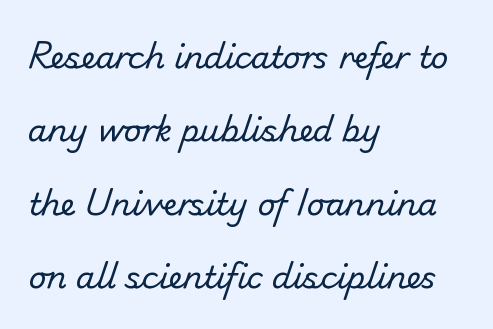
The image shows 31 px regular-weight sans-serif type; set left-aligned, loose line spacing (2.37x), normal letter spacing, not underlined; low stroke contrast and a small x-height.
